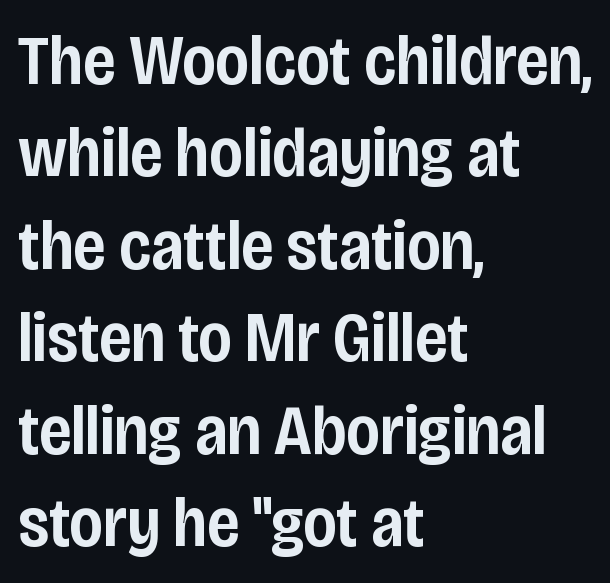
Baseline-to-baseline distance is the conventional proportion of letter height. Spacing verdict: proportional, widths tailored to each character. The characters look somewhat weighty, a semibold short of true bold. The foot of each line stays bare and open. Rendered with straight, roman letterforms.
